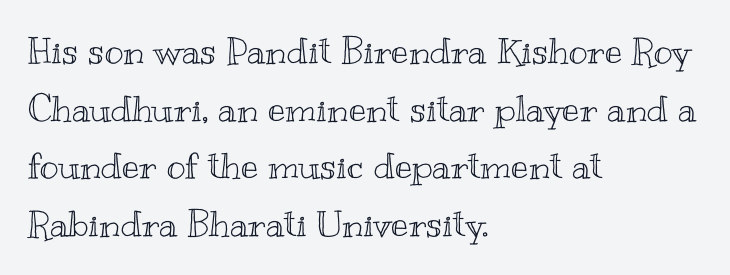
The typesetter chose a ragged-right arrangement here. It's the straight-up-and-down kind of type. Quick note: interline space is typical. Each word holds together tightly as a unit, with standard inter-letter gaps. The passage shown is typed in a proportional face where columns would drift. The gap between lines stays unmarked.
